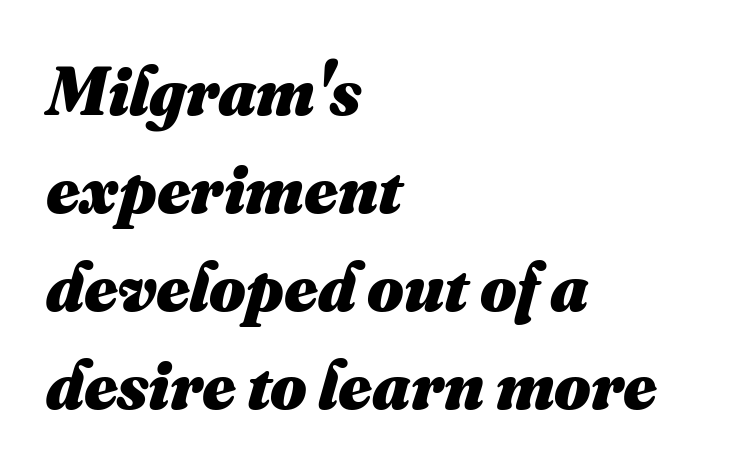
The image shows 70 px heavy type; set left-aligned, normal line spacing (1.4x), normal letter spacing, not underlined; medium stroke contrast and a small x-height.
